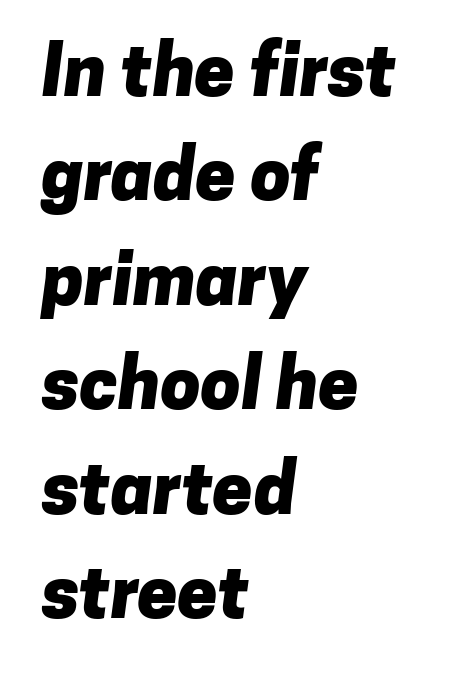
{"serif": "no", "bold": "yes", "weight": "heavy", "width": "normal", "stroke_contrast": "low", "x_height": "medium", "monospaced": "no", "underline": "no", "align": "left", "line_spacing": "normal", "line_spacing_ratio": 1.45, "letter_spacing": "normal", "letter_spacing_em": 0.0, "glyph_px": 72}
